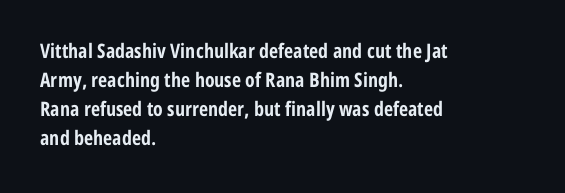
The image shows 20 px bold type, upright; set left-aligned, normal line spacing (1.45x), normal letter spacing, not underlined.
